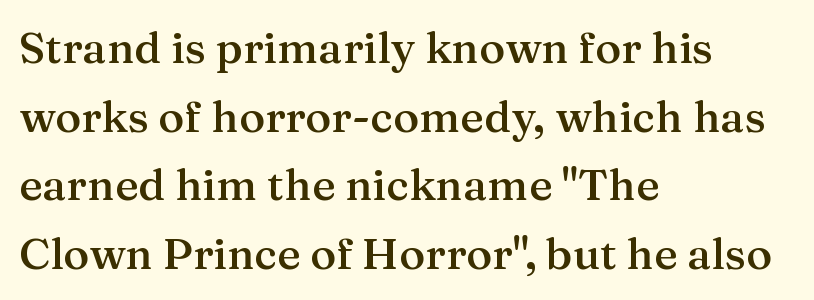
{"serif": "yes", "italic": "no", "bold": "semi", "weight": "semibold", "width": "normal", "stroke_contrast": "medium", "x_height": "medium", "monospaced": "no", "underline": "no", "align": "left", "line_spacing": "normal", "line_spacing_ratio": 1.56, "letter_spacing": "normal", "letter_spacing_em": 0.0, "glyph_px": 44}
